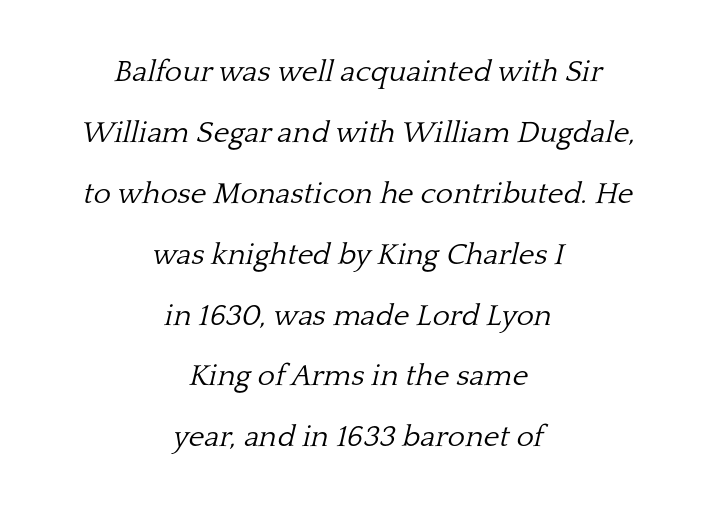
The image shows 30 px light serif type, italic (leaning right); set centered, loose line spacing (2.03x), normal letter spacing, not underlined; low stroke contrast and a medium x-height.
